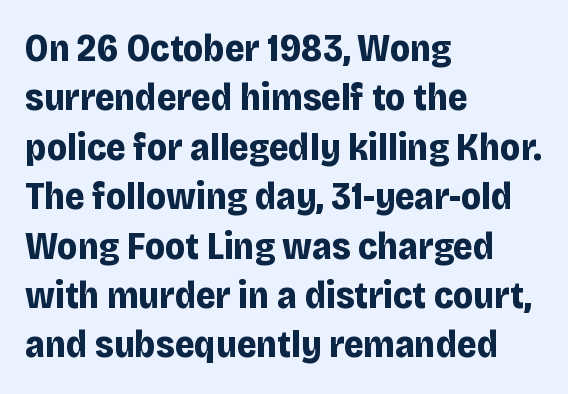
What weight is shown? A full bold with thick strokes. Regarding serifs, this sample does without them. If you drew a ruler down the left edge, every line would touch it. Glance below the letters and you will spot only blank space.
